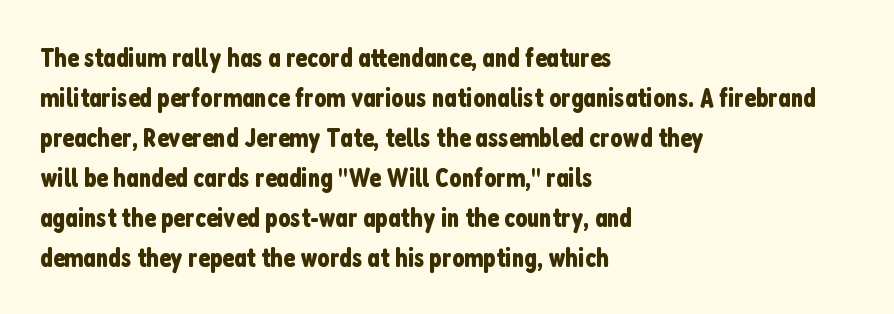
{"italic": "no", "underline": "no", "align": "left", "line_spacing": "normal", "line_spacing_ratio": 1.48, "letter_spacing": "normal", "letter_spacing_em": 0.0, "glyph_px": 27}
